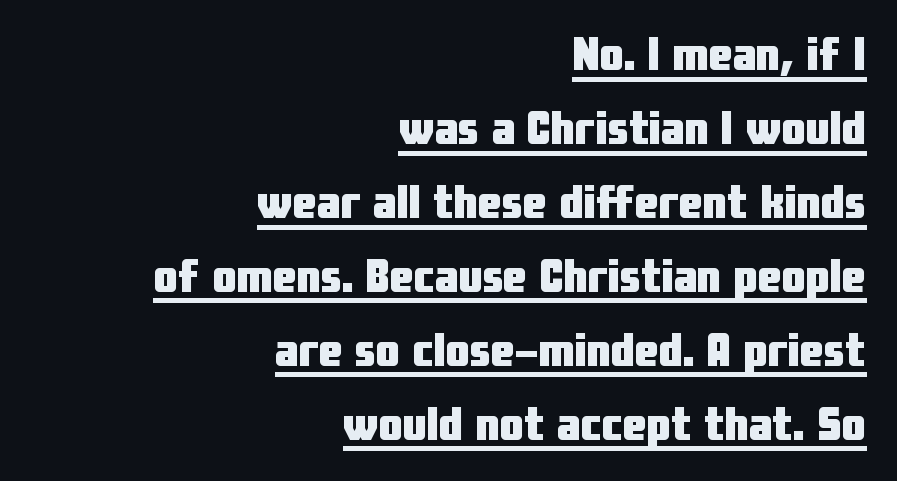
Does the leading feel generous? No, just average. The rendering uses a bold face; every stroke is thick and dark. Is this a sans? Yes — the strokes have no serifs. These lines are set flush right with a ragged left edge. These lines keep a tight, regular rhythm from letter to letter. This sample carries an underscore along the baseline area.
